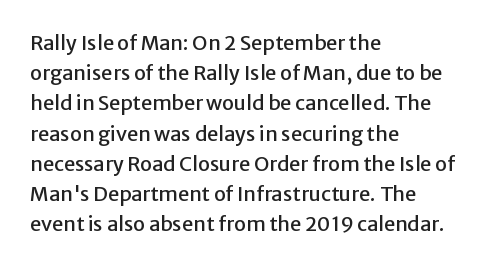
{"italic": "no", "underline": "no", "align": "left", "line_spacing": "normal", "line_spacing_ratio": 1.51, "letter_spacing": "normal", "letter_spacing_em": 0.0, "glyph_px": 20}
